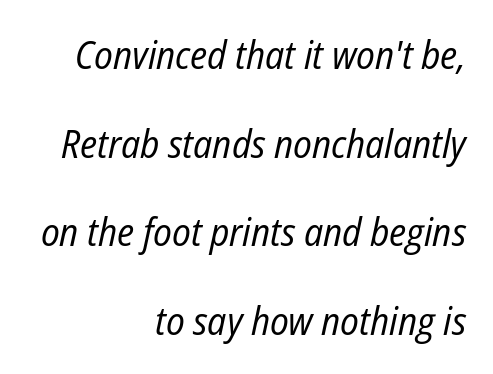
The image shows 39 px regular-weight, condensed type, italic (leaning right); set right-aligned, loose line spacing (2.27x), normal letter spacing, not underlined; low stroke contrast and a medium x-height.
